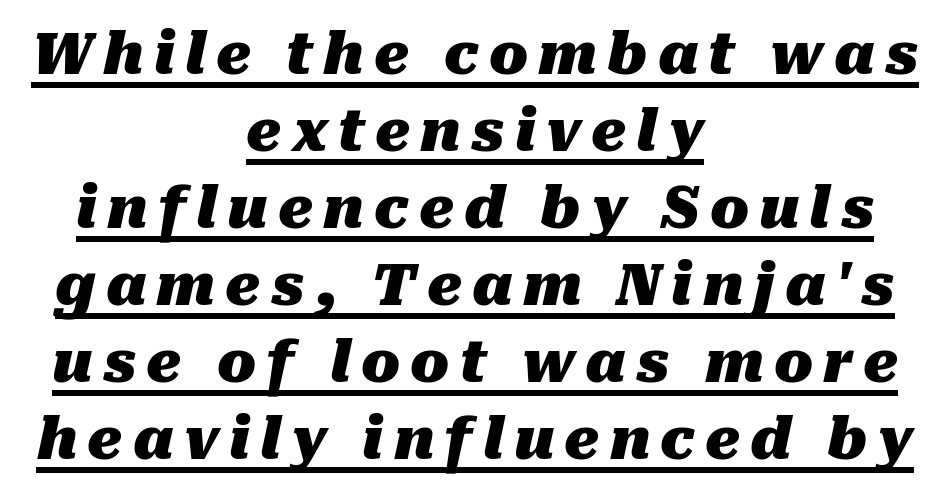
Q: Is the text bold? A: Yes.
Q: Is the text italic (slanted)? A: Yes, it leans right by about 10 degrees.
Q: Is the text underlined? A: Yes.
Q: How is the paragraph aligned? A: Centered.
Q: Is the spacing between lines tight, normal or loose? A: Normal.
Q: Width (condensed, normal, or wide)? A: Normal.
Q: Stroke contrast? A: Medium.
Q: x-height? A: Medium.
Q: Monospaced? A: No.
